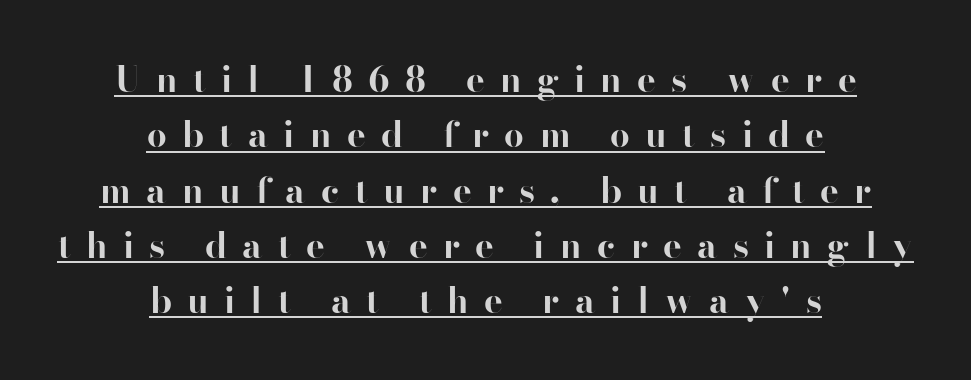
{"serif": "no", "italic": "no", "bold": "yes", "weight": "bold", "width": "normal", "stroke_contrast": "high", "x_height": "small", "monospaced": "no", "underline": "yes", "align": "center", "line_spacing": "normal", "line_spacing_ratio": 1.58, "letter_spacing": "wide", "letter_spacing_em": 0.44, "glyph_px": 35}
